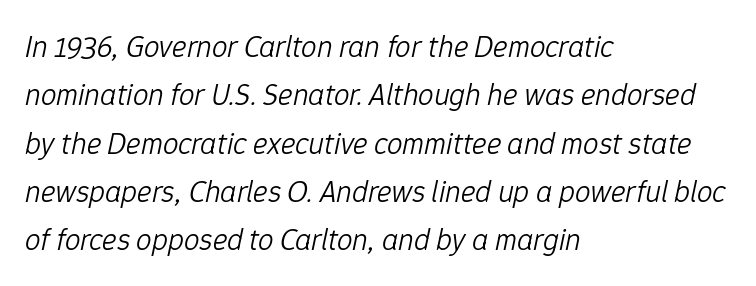
{"italic": "yes", "lean": "right", "slant_degrees": 12, "bold": "no", "weight": "light", "width": "normal", "stroke_contrast": "low", "x_height": "medium", "monospaced": "no", "underline": "no", "align": "left", "line_spacing": "normal", "line_spacing_ratio": 1.56, "letter_spacing": "normal", "letter_spacing_em": 0.0, "glyph_px": 31}
